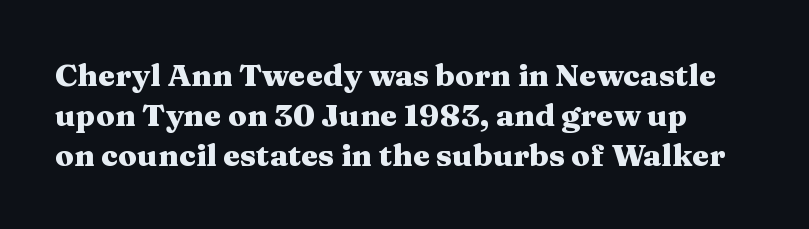
Q: Is the text bold? A: Yes.
Q: Is the text italic (slanted)? A: No, it is upright.
Q: Is the typeface a serif or a sans-serif typeface? A: Serif.
Q: Is the text underlined? A: No.
Q: Is the spacing between letters normal or unusually wide? A: Normal.
Q: Is the spacing between lines tight, normal or loose? A: Normal.
Q: Width (condensed, normal, or wide)? A: Wide.
Q: Stroke contrast? A: Medium.
Q: x-height? A: Medium.
Q: Monospaced? A: No.
